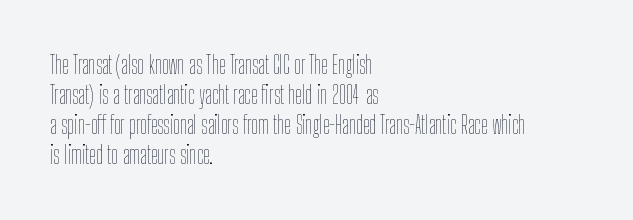
The image shows 24 px text type, upright; set left-aligned, normal line spacing (1.25x), normal letter spacing, not underlined.
